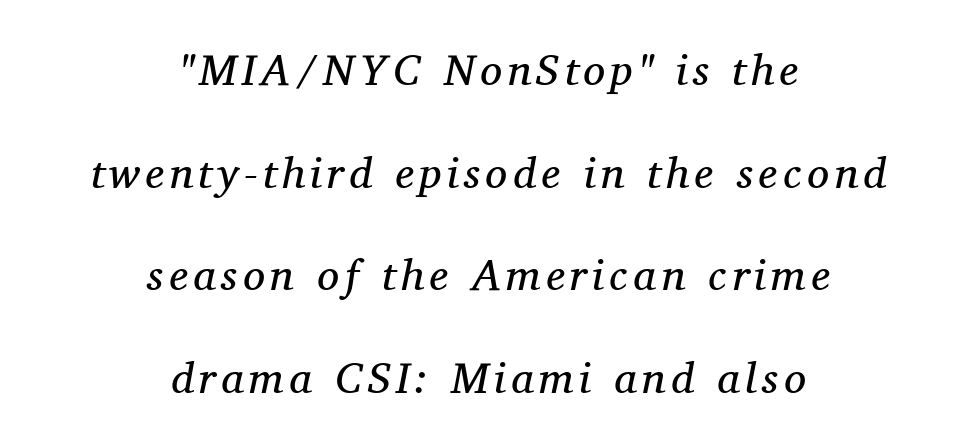
{"serif": "yes", "italic": "yes", "lean": "right", "slant_degrees": 11, "bold": "no", "weight": "regular", "width": "normal", "stroke_contrast": "medium", "x_height": "medium", "monospaced": "no", "underline": "no", "align": "center", "line_spacing": "loose", "line_spacing_ratio": 2.33, "glyph_px": 44}
